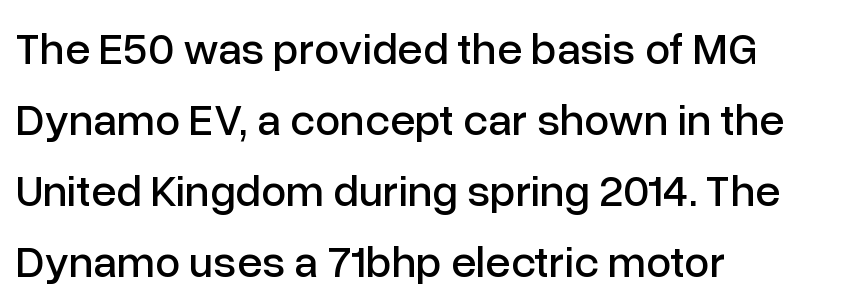
{"serif": "no", "italic": "no", "width": "normal", "stroke_contrast": "low", "x_height": "medium", "monospaced": "no", "underline": "no", "align": "left", "line_spacing": "normal", "line_spacing_ratio": 1.58, "letter_spacing": "normal", "letter_spacing_em": 0.0, "glyph_px": 45}
